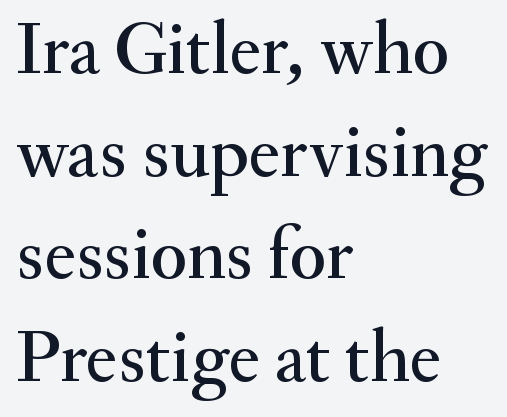
The image shows 75 px serif type, upright; set left-aligned, normal line spacing (1.37x), normal letter spacing, not underlined; medium stroke contrast and a small x-height.
